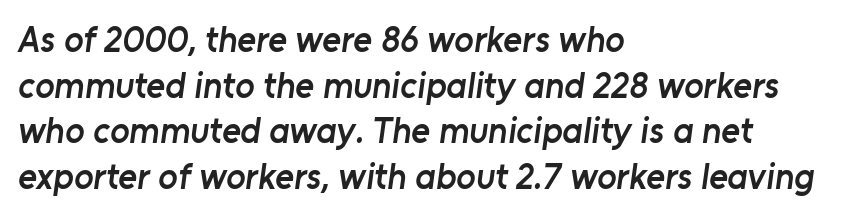
The rendering anchors every line to the left-hand side. Vertical spacing — default. Here the glyphs are tracked normally, forming tight word shapes. A somewhat darkened texture: the type is semibold rather than bold.
